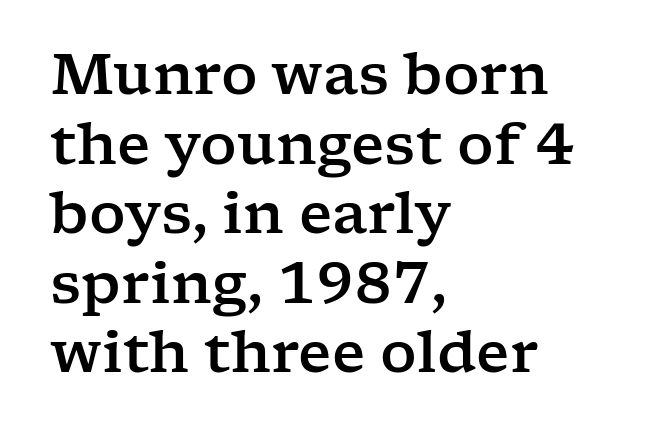
Quick note: not italic, upright. Here the designer chose a conventional face with non-uniform glyph widths. Classification — serif. The face used here is rendered with its standard letterfit. Check under the words: just untouched page. These lines are set flush left with a ragged right edge.
